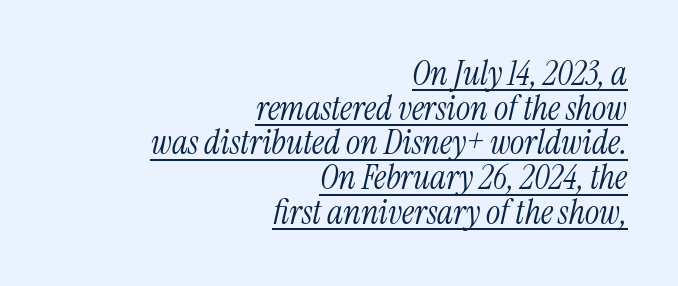
{"serif": "yes", "italic": "yes", "lean": "right", "slant_degrees": 13, "bold": "no", "weight": "light", "width": "condensed", "stroke_contrast": "medium", "x_height": "medium", "monospaced": "no", "underline": "yes", "align": "right", "line_spacing": "tight", "line_spacing_ratio": 1.02, "letter_spacing": "normal", "letter_spacing_em": 0.0, "glyph_px": 34}
